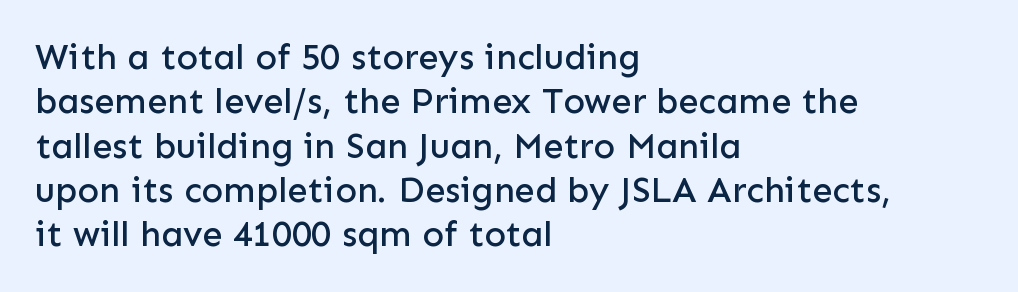
{"serif": "no", "italic": "no", "width": "normal", "stroke_contrast": "low", "x_height": "medium", "monospaced": "no", "underline": "no", "align": "left", "line_spacing_ratio": 1.23, "letter_spacing": "normal", "letter_spacing_em": 0.0, "glyph_px": 36}
